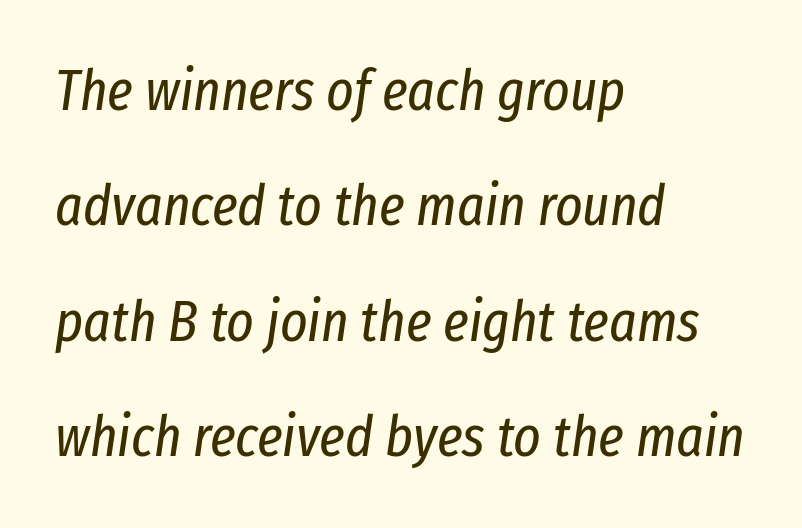
The image shows 58 px regular-weight, condensed type, italic (leaning right); set left-aligned, loose line spacing (1.99x), normal letter spacing, not underlined; low stroke contrast and a medium x-height.
